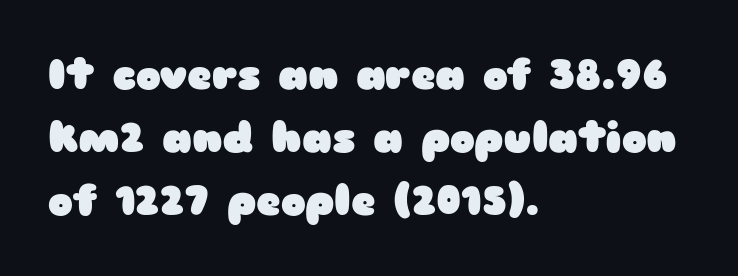
Q: Is the text bold? A: Yes.
Q: Is the text italic (slanted)? A: No, it is upright.
Q: Is the typeface a serif or a sans-serif typeface? A: Sans-serif.
Q: Is the text underlined? A: No.
Q: How is the paragraph aligned? A: Left-aligned.
Q: Is the spacing between letters normal or unusually wide? A: Normal.
Q: Is the spacing between lines tight, normal or loose? A: Normal.
Q: Width (condensed, normal, or wide)? A: Wide.
Q: Stroke contrast? A: Low.
Q: x-height? A: Medium.
Q: Monospaced? A: No.
